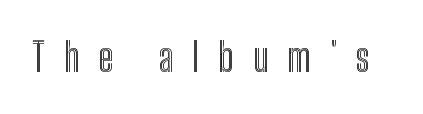
The image shows 39 px condensed type, upright; set unusually wide letter spacing (+0.48 em), not underlined; a medium x-height.
